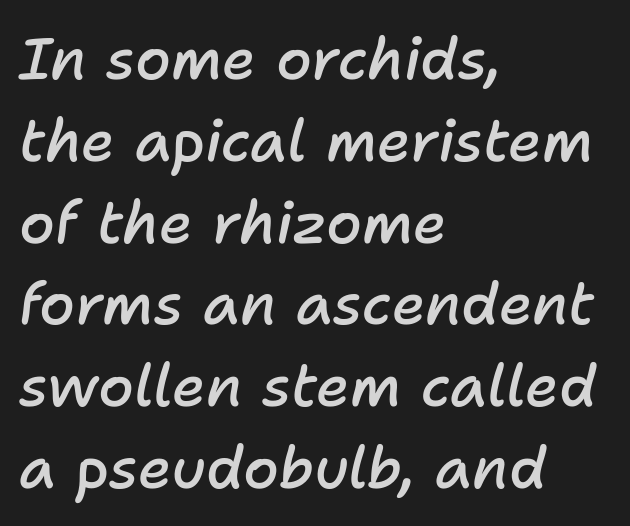
Whoever set this chose a conventional vertical rhythm. A semibold gives these letters moderate extra thickness, short of bold. This sample has the flowing, uneven cadence of proportional lettering. Glance below the letters and you will spot only blank space. Compared with typical body copy, the letter spacing here is the same. The paragraph has a hard left edge and a soft right edge.
